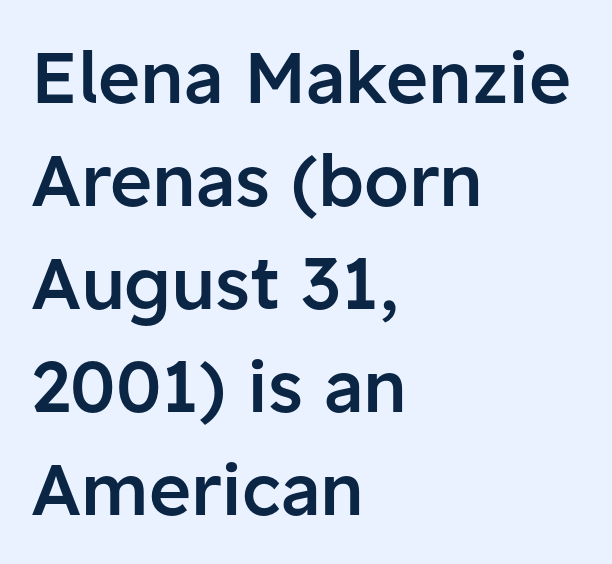
Quick note: not italic, upright. The passage shown is not underscored anywhere. Are there feet on the stems? There aren't — it's a sans. What weight is shown? A semibold, between regular and bold.
